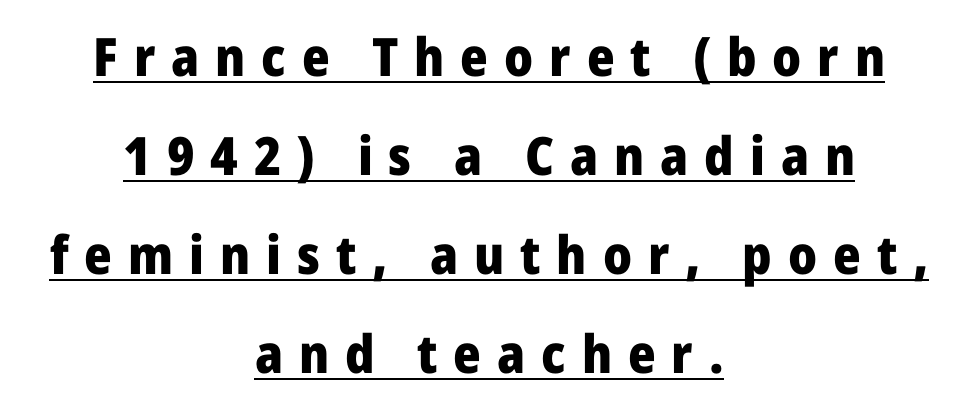
Caption: expanded tracking, letters set apart. The font's upright variant was chosen for this text. Here the designer chose a conventional face with non-uniform glyph widths. Look at the stroke-to-counter ratio: heavy, a bold. Underline: present. The compositor balanced each line on the midline.
